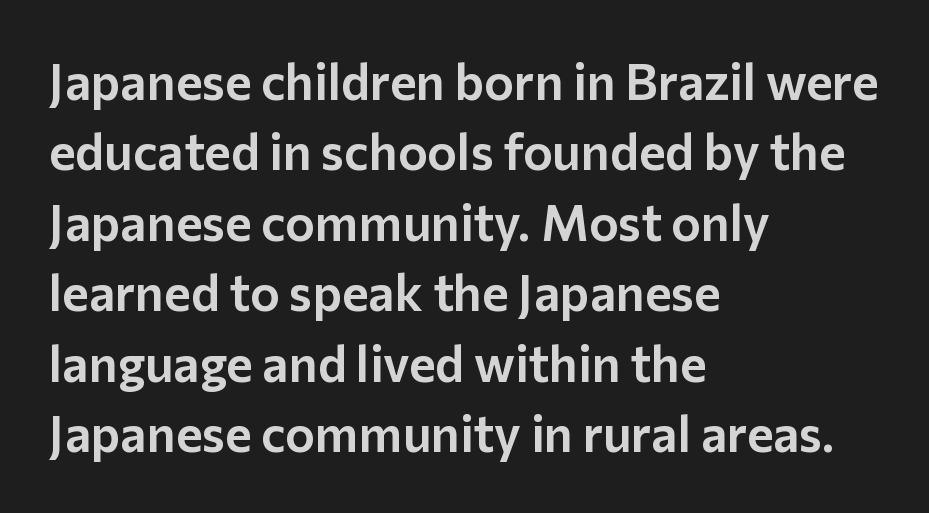
Spacing between characters is what you'd get straight out of the box. The paragraph has a hard left edge and a soft right edge. Observe the absence of serifs on each vertical stroke in this sample. Characters remain perfectly vertical along every line. Regular leading.
